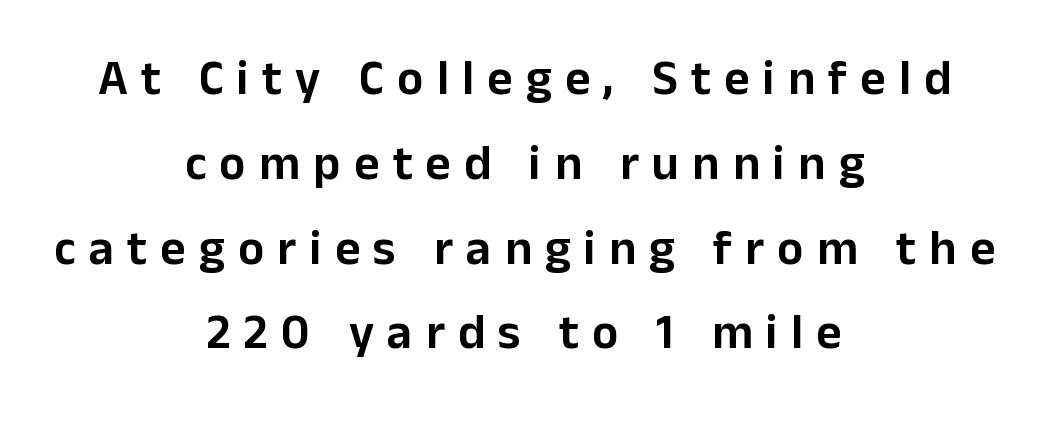
The image shows 49 px sans-serif type, upright; set centered, line spacing 1.73x, unusually wide letter spacing (+0.27 em), not underlined; low stroke contrast and a medium x-height.
